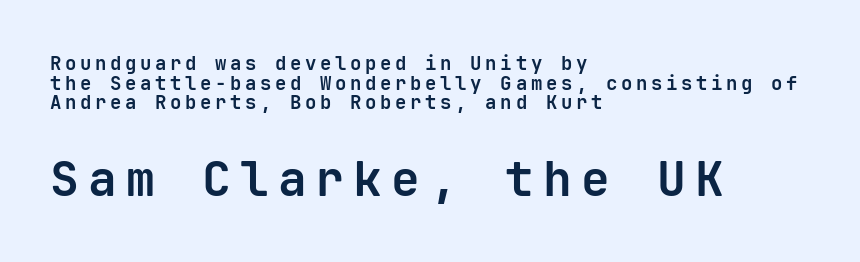
Bigger letters appear in the bottom chunk; the top chunk is reduced. Here the designer chose a console-style face with uniform glyph widths. Descenders are the only things crossing below the line. Unlike a traditional serif, this face leaves its strokes unadorned. The letters are bold, with thick, heavy strokes.
